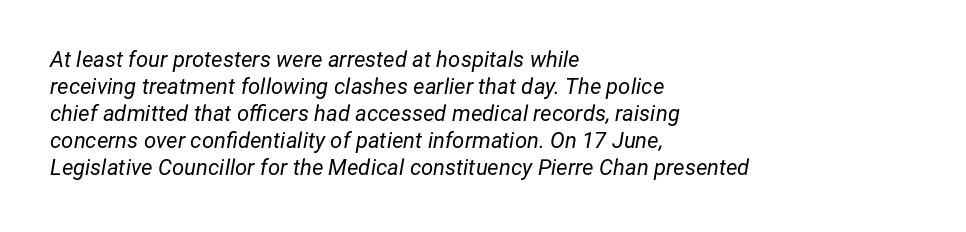
{"italic": "yes", "lean": "right", "slant_degrees": 12, "bold": "no", "underline": "no", "align": "left", "line_spacing_ratio": 1.23, "letter_spacing": "normal", "letter_spacing_em": 0.0, "glyph_px": 22}
